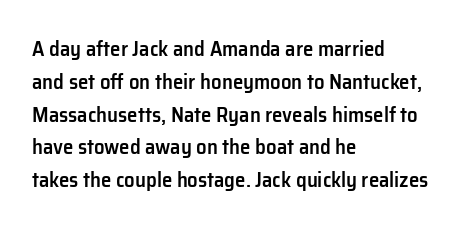
A somewhat darkened texture: the type is semibold rather than bold. Every stem runs plumb, perpendicular to the baseline. No extra tracking has been applied to these lines. A bare baseline throughout the passage. Every row of glyphs begins at an identical x-position on the left. Normally led — the rows are evenly, conventionally spaced.
